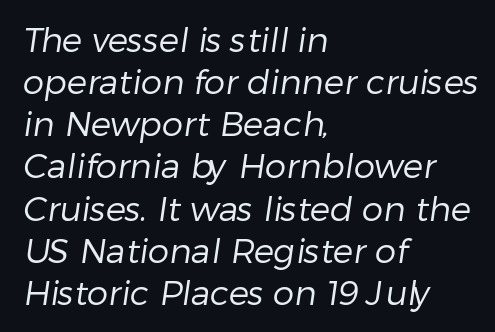
The image shows 34 px regular-weight sans-serif type; set left-aligned, line spacing 1.24x, normal letter spacing, not underlined; low stroke contrast and a medium x-height.
